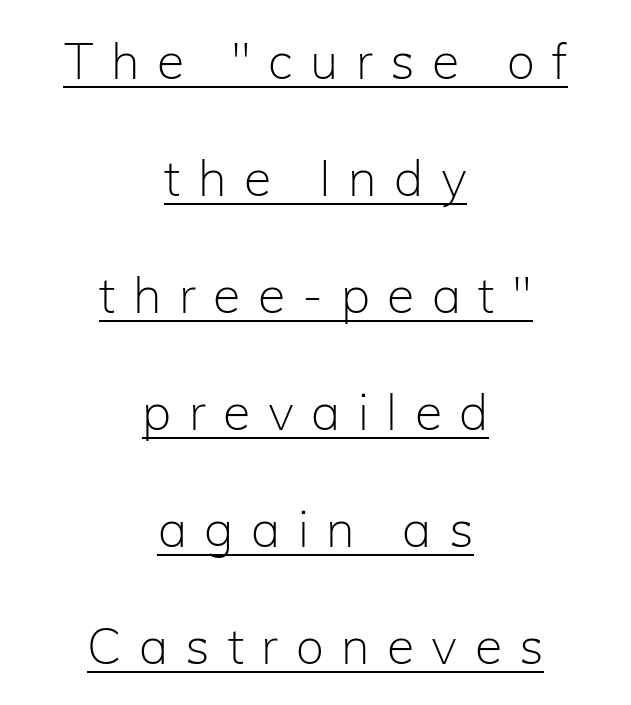
Descenders here cross a horizontal rule under the line. This is roman type, the default non-slanted kind. The passage shown is typed in a proportional face where columns would drift. Stroke terminals: plain, sans-serif. The type is letterspaced generously, with wide tracking. Is the block centered? Yes — each line is placed symmetrically about the middle.
